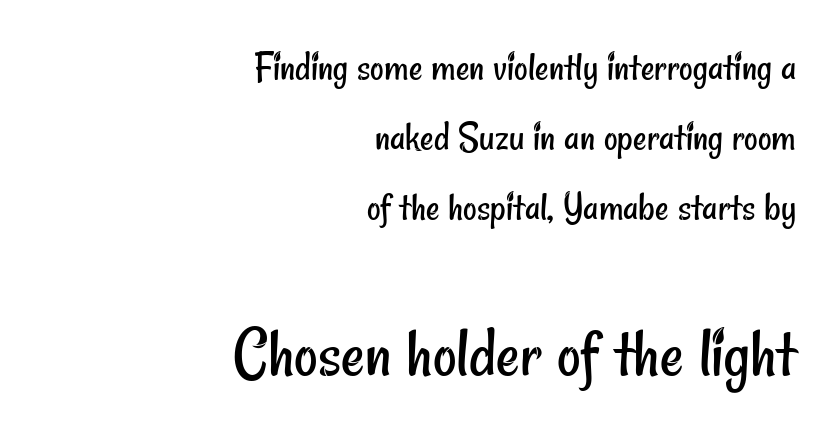
Q: Is the text bold? A: No.
Q: Is the typeface a serif or a sans-serif typeface? A: Sans-serif.
Q: Is the text underlined? A: No.
Q: How is the paragraph aligned? A: Right-aligned.
Q: Is the spacing between letters normal or unusually wide? A: Normal.
Q: Is the spacing between lines tight, normal or loose? A: Normal.
Q: Which block of text is set in a larger size, the first (top) or the second (bottom)? A: The second (bottom) one.
Q: Width (condensed, normal, or wide)? A: Condensed.
Q: Stroke contrast? A: Low.
Q: x-height? A: Small.
Q: Monospaced? A: No.
